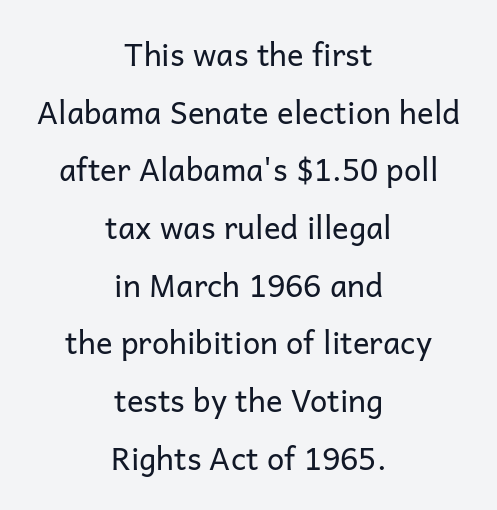
Q: Is the text bold? A: No.
Q: Is the text italic (slanted)? A: No, it is upright.
Q: Is the typeface a serif or a sans-serif typeface? A: Sans-serif.
Q: Is the text underlined? A: No.
Q: How is the paragraph aligned? A: Centered.
Q: Is the spacing between letters normal or unusually wide? A: Normal.
Q: Width (condensed, normal, or wide)? A: Normal.
Q: Stroke contrast? A: Low.
Q: x-height? A: Medium.
Q: Monospaced? A: No.
